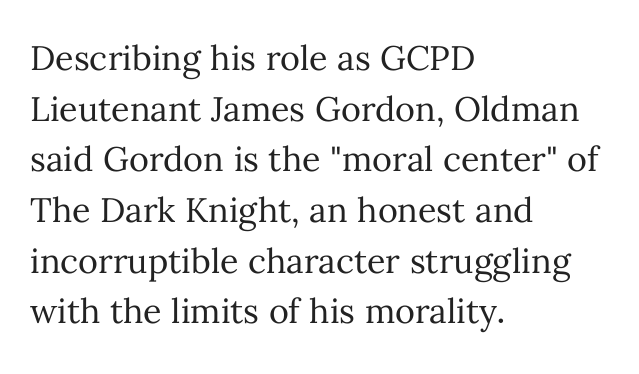
The image shows 34 px regular-weight type, upright; set left-aligned, normal line spacing (1.49x), normal letter spacing, not underlined; medium stroke contrast and a medium x-height.
